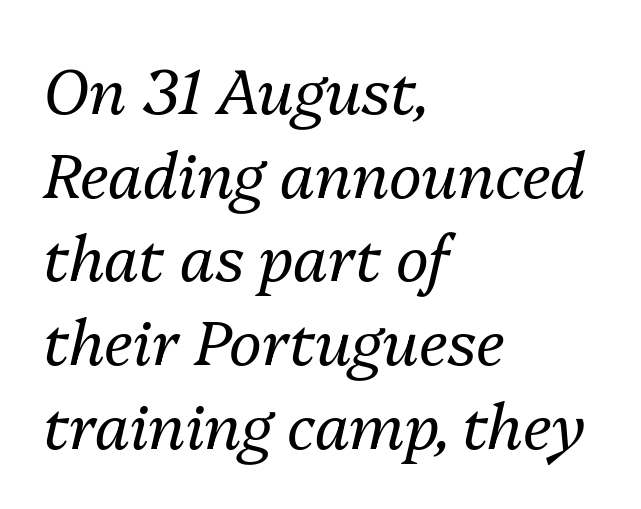
{"italic": "yes", "lean": "right", "slant_degrees": 13, "bold": "no", "weight": "regular", "width": "normal", "stroke_contrast": "medium", "x_height": "medium", "monospaced": "no", "underline": "no", "align": "left", "line_spacing": "normal", "line_spacing_ratio": 1.35, "letter_spacing": "normal", "letter_spacing_em": 0.0, "glyph_px": 62}
